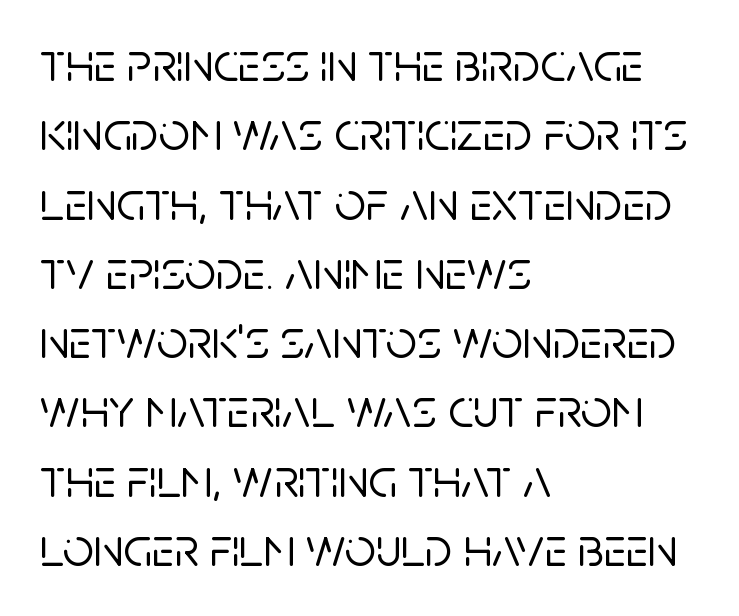
{"serif": "no", "italic": "no", "width": "normal", "stroke_contrast": "low", "x_height": "large", "monospaced": "no", "underline": "no", "align": "left", "line_spacing": "normal", "line_spacing_ratio": 1.26, "letter_spacing": "normal", "letter_spacing_em": 0.0, "glyph_px": 55}
